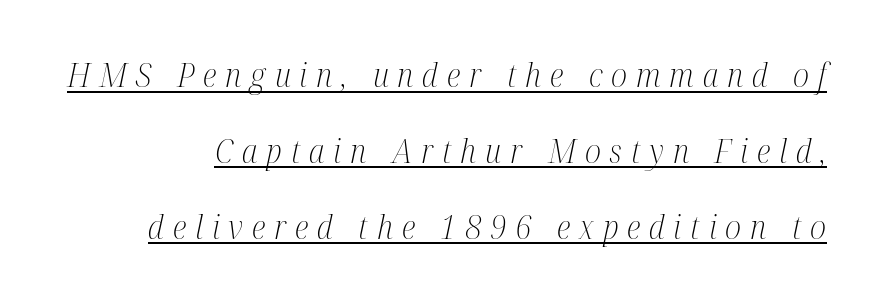
Looking at the ascenders, they clearly lean. Bold? No — there's no thickening of the strokes. Successive baselines arrive slowly, with a big drop between each. This sample uses a serif face. The letterforms stand isolated, each surrounded by extra space. Like a heading marked for emphasis, these lines bear an underscore.
